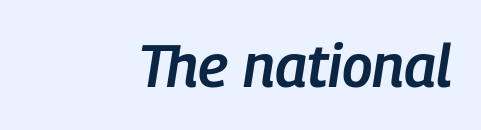
Type without underlining. Summary of weight: moderately heavy, a semibold. The lettering tilts uniformly, giving the passage an italic look. The face used here is proportionally spaced, like ordinary book or web type. In terms of letterspacing, this is plain default setting. Which margin do the lines hug? The right one — the left edge is uneven.
